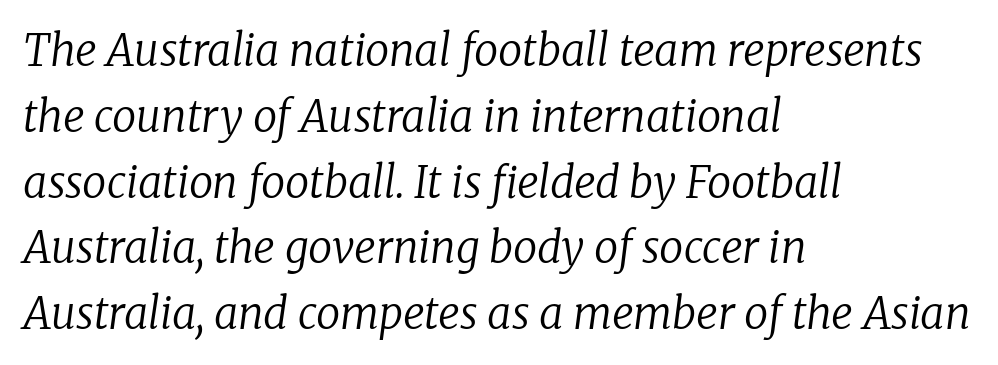
{"serif": "yes", "italic": "yes", "lean": "right", "slant_degrees": 8, "bold": "no", "weight": "regular", "width": "normal", "stroke_contrast": "low", "x_height": "medium", "monospaced": "no", "underline": "no", "align": "left", "line_spacing": "normal", "line_spacing_ratio": 1.53, "letter_spacing": "normal", "letter_spacing_em": 0.0, "glyph_px": 43}
